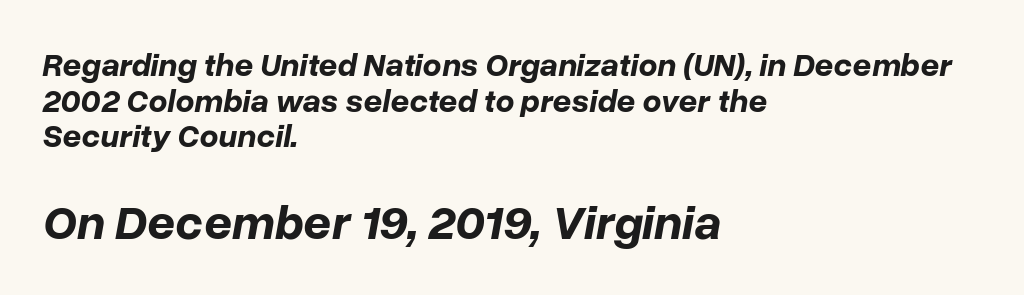
Q: Is the text bold? A: Yes.
Q: Is the text italic (slanted)? A: Yes, it leans right by about 10 degrees.
Q: Is the text underlined? A: No.
Q: How is the paragraph aligned? A: Left-aligned.
Q: Is the spacing between letters normal or unusually wide? A: Normal.
Q: Is the spacing between lines tight, normal or loose? A: Tight.
Q: Which block of text is set in a larger size, the first (top) or the second (bottom)? A: The second (bottom) one.
Q: Width (condensed, normal, or wide)? A: Normal.
Q: Stroke contrast? A: Low.
Q: x-height? A: Medium.
Q: Monospaced? A: No.
